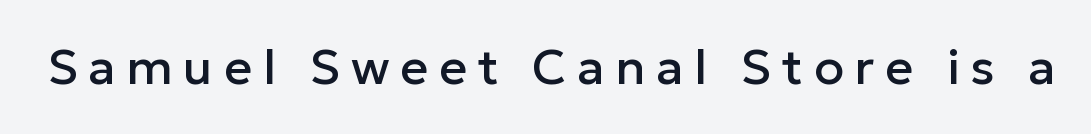
{"serif": "no", "italic": "no", "width": "normal", "stroke_contrast": "low", "x_height": "medium", "monospaced": "no", "underline": "no", "letter_spacing": "wide", "letter_spacing_em": 0.22, "glyph_px": 49}
